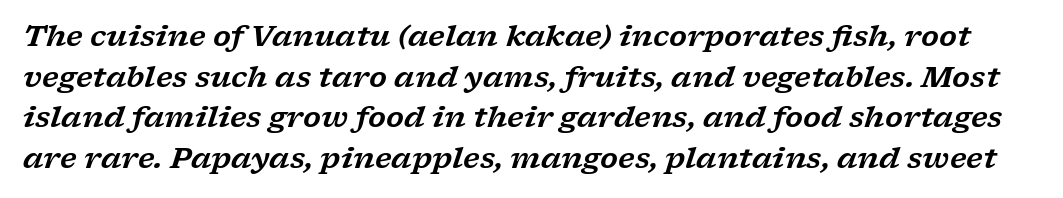
Q: Is the text italic (slanted)? A: Yes, it leans right by about 17 degrees.
Q: Is the typeface a serif or a sans-serif typeface? A: Serif.
Q: Is the text underlined? A: No.
Q: Is the spacing between letters normal or unusually wide? A: Normal.
Q: Is the spacing between lines tight, normal or loose? A: Normal.
Q: Width (condensed, normal, or wide)? A: Wide.
Q: Stroke contrast? A: Low.
Q: x-height? A: Medium.
Q: Monospaced? A: No.
